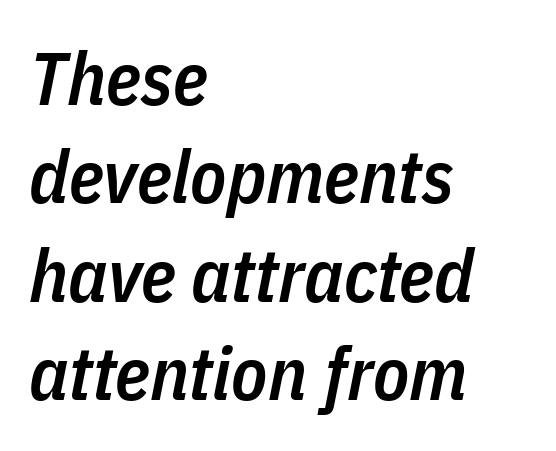
The image shows 74 px semibold, condensed type, italic (leaning right); set left-aligned, normal line spacing (1.33x), normal letter spacing, not underlined; low stroke contrast and a medium x-height.
